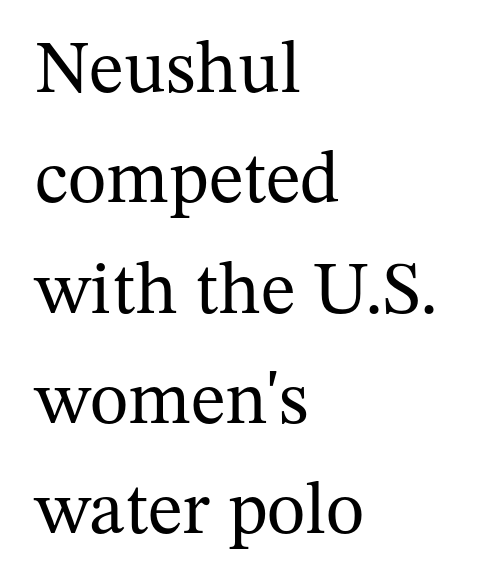
Line spacing here is normal. The ragged edge is on the right, which tells us the setting is flush left. Stroke thickness stays within the range of a standard reading face or lighter. Short note: letters normally spaced. Underlining? Definitely not there.
